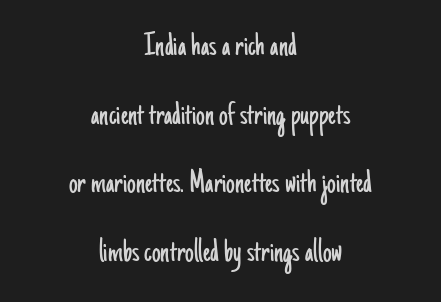
The image shows 35 px light, condensed sans-serif type, upright; set centered, loose line spacing (1.96x), normal letter spacing, not underlined; low stroke contrast and a small x-height.
